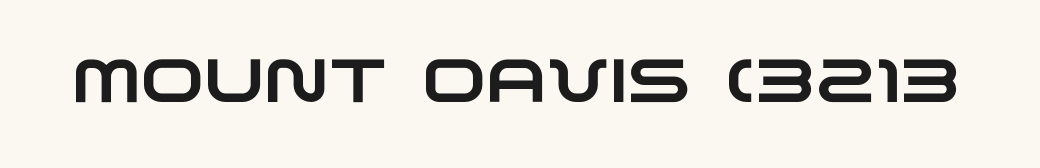
{"serif": "no", "width": "wide", "stroke_contrast": "low", "x_height": "large", "monospaced": "no", "underline": "no", "letter_spacing": "normal", "letter_spacing_em": 0.0, "glyph_px": 61}
